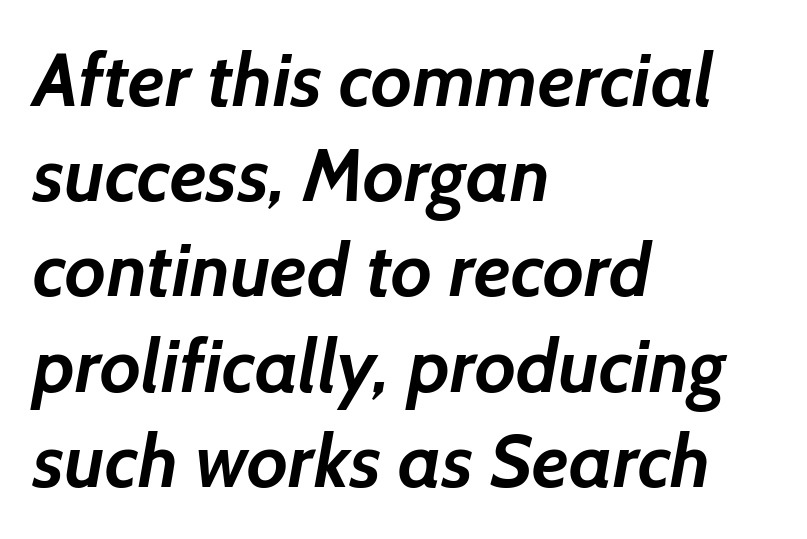
Q: Is the text bold? A: Yes.
Q: Is the typeface a serif or a sans-serif typeface? A: Sans-serif.
Q: Is the text underlined? A: No.
Q: How is the paragraph aligned? A: Left-aligned.
Q: Is the spacing between letters normal or unusually wide? A: Normal.
Q: Is the spacing between lines tight, normal or loose? A: Normal.
Q: Width (condensed, normal, or wide)? A: Normal.
Q: Stroke contrast? A: Low.
Q: x-height? A: Medium.
Q: Monospaced? A: No.
